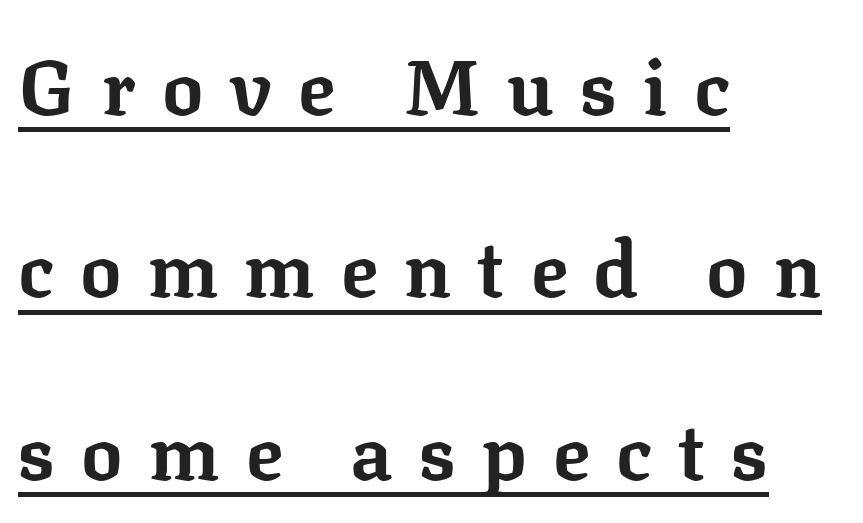
Q: Is the text bold? A: Yes.
Q: Is the text italic (slanted)? A: No, it is upright.
Q: Is the typeface a serif or a sans-serif typeface? A: Serif.
Q: Is the text underlined? A: Yes.
Q: How is the paragraph aligned? A: Left-aligned.
Q: Is the spacing between letters normal or unusually wide? A: Unusually wide.
Q: Is the spacing between lines tight, normal or loose? A: Loose.
Q: Width (condensed, normal, or wide)? A: Normal.
Q: Stroke contrast? A: Low.
Q: x-height? A: Medium.
Q: Monospaced? A: No.
